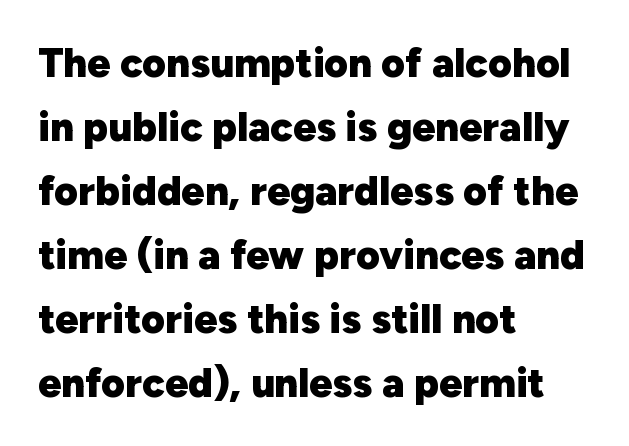
Q: Is the text bold? A: Yes.
Q: Is the text italic (slanted)? A: No, it is upright.
Q: Is the typeface a serif or a sans-serif typeface? A: Sans-serif.
Q: Is the text underlined? A: No.
Q: How is the paragraph aligned? A: Left-aligned.
Q: Is the spacing between letters normal or unusually wide? A: Normal.
Q: Is the spacing between lines tight, normal or loose? A: Normal.
Q: Width (condensed, normal, or wide)? A: Normal.
Q: Stroke contrast? A: Low.
Q: x-height? A: Medium.
Q: Monospaced? A: No.
